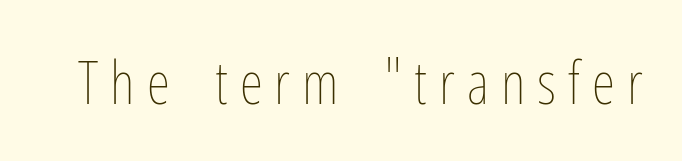
{"italic": "no", "bold": "no", "weight": "thin", "width": "condensed", "stroke_contrast": "low", "x_height": "medium", "monospaced": "no", "underline": "no", "letter_spacing": "wide", "letter_spacing_em": 0.2, "glyph_px": 60}
